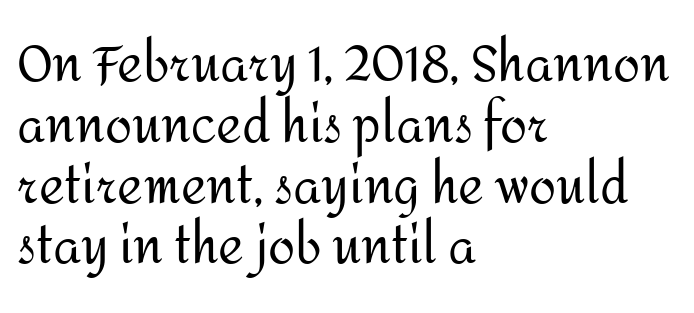
{"serif": "no", "italic": "no", "bold": "no", "weight": "regular", "width": "normal", "stroke_contrast": "medium", "x_height": "medium", "monospaced": "no", "underline": "no", "align": "left", "line_spacing_ratio": 1.24, "letter_spacing": "normal", "letter_spacing_em": 0.0, "glyph_px": 49}
